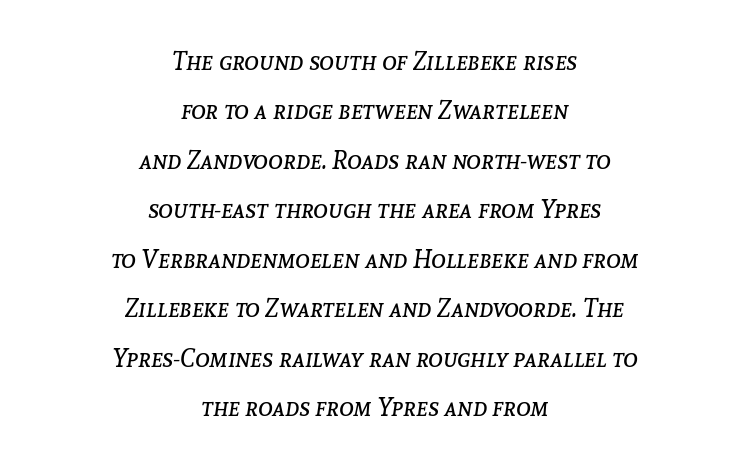
The image shows 25 px text type, italic (leaning right); set centered, loose line spacing (1.98x), normal letter spacing, not underlined.
